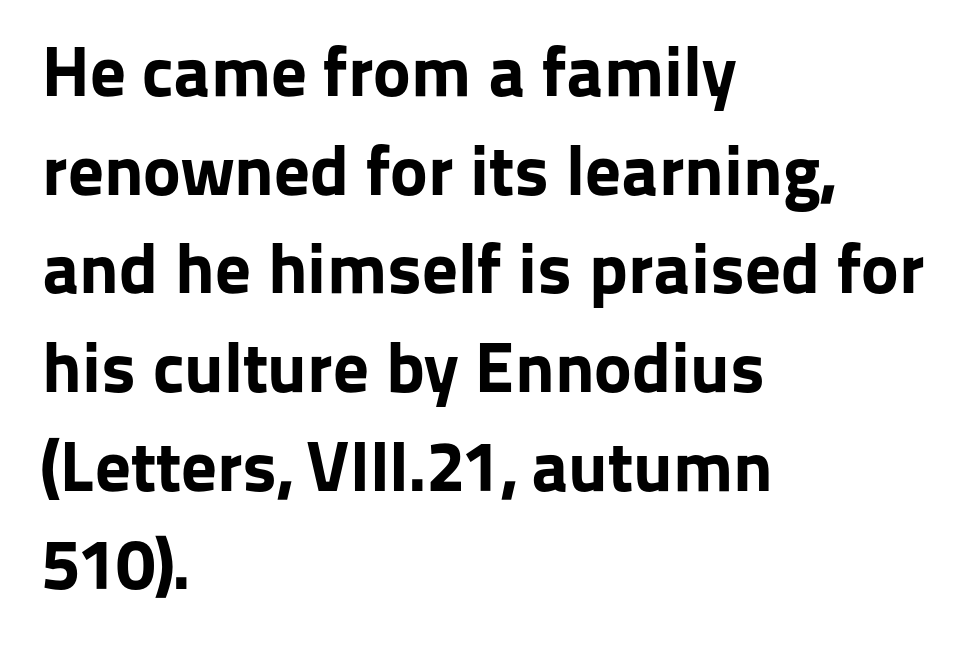
{"serif": "no", "italic": "no", "bold": "yes", "weight": "bold", "width": "normal", "stroke_contrast": "low", "x_height": "medium", "monospaced": "no", "underline": "no", "align": "left", "line_spacing": "normal", "line_spacing_ratio": 1.39, "letter_spacing": "normal", "letter_spacing_em": 0.0, "glyph_px": 71}
